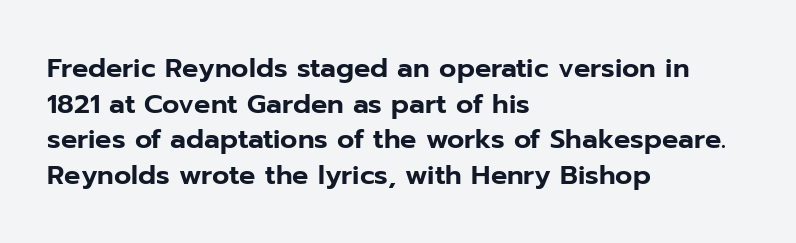
The image shows 27 px text type, upright; set left-aligned, normal line spacing (1.32x), normal letter spacing, not underlined.
